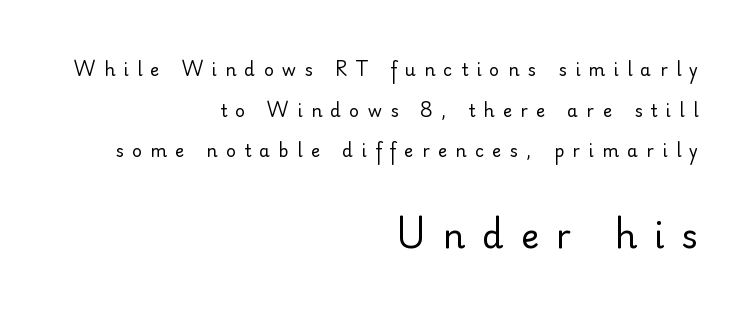
Q: Is the text bold? A: No.
Q: Is the text italic (slanted)? A: No, it is upright.
Q: Is the typeface a serif or a sans-serif typeface? A: Sans-serif.
Q: Is the text underlined? A: No.
Q: How is the paragraph aligned? A: Right-aligned.
Q: Is the spacing between letters normal or unusually wide? A: Unusually wide.
Q: Is the spacing between lines tight, normal or loose? A: Loose.
Q: Which block of text is set in a larger size, the first (top) or the second (bottom)? A: The second (bottom) one.
Q: Width (condensed, normal, or wide)? A: Normal.
Q: Stroke contrast? A: Low.
Q: x-height? A: Small.
Q: Monospaced? A: No.
